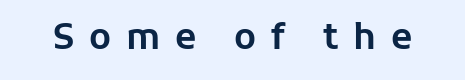
Each word looks stretched out because of the extra space between its letters. The letters stand upright; this is a roman face. A bare baseline throughout the passage. The letters carry no serifs — their stems end cleanly without finishing strokes.
